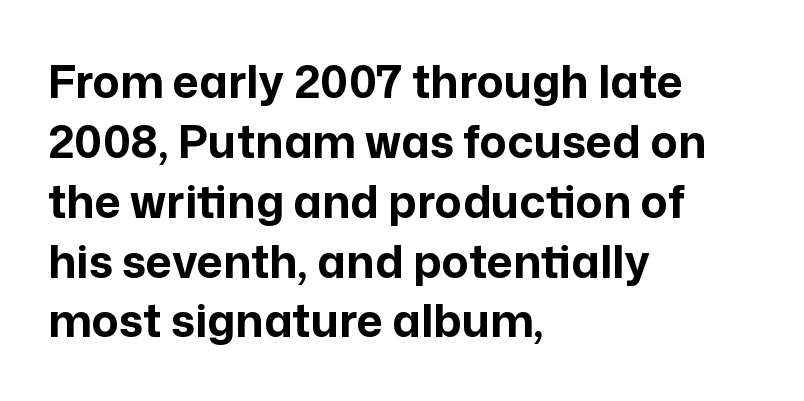
{"serif": "no", "italic": "no", "bold": "yes", "weight": "bold", "width": "normal", "stroke_contrast": "low", "x_height": "medium", "monospaced": "no", "underline": "no", "align": "left", "line_spacing": "normal", "line_spacing_ratio": 1.33, "letter_spacing": "normal", "letter_spacing_em": 0.0, "glyph_px": 45}
